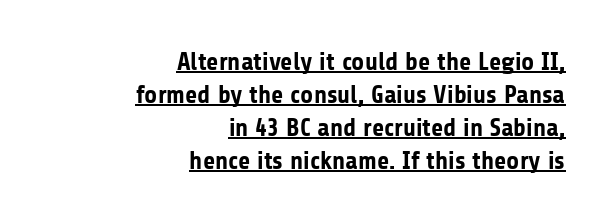
Honestly, the row spacing looks completely unremarkable. Looks like someone drew a line under every word here. This rendering uses right alignment, leaving the left contour irregular. You can tell it's not italic because the verticals are truly vertical. Does extra space separate the letters? No, they use regular spacing.
